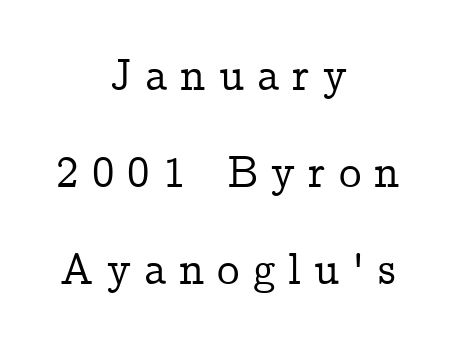
If you folded the block vertically in half, each line would mirror itself in length. A bare baseline throughout the passage. The letters stand upright; this is a roman face. Words appear elongated and porous because spacing is wide. Regarding leading, the lines here are spaced well apart. The passage shown is typed in a proportional face where columns would drift.
